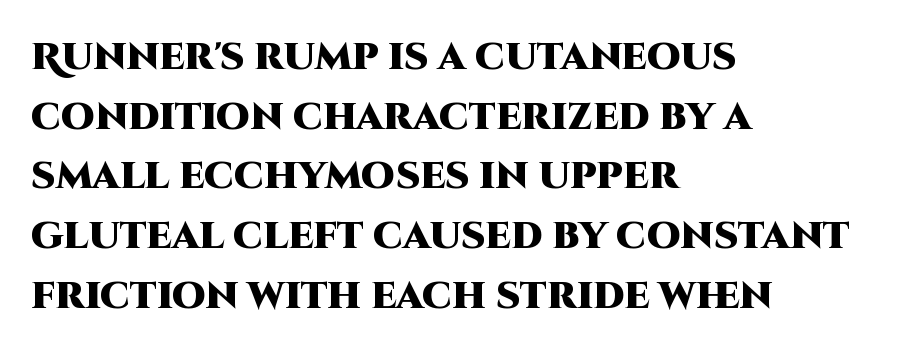
{"serif": "no", "italic": "no", "bold": "yes", "weight": "heavy", "width": "normal", "stroke_contrast": "high", "x_height": "large", "monospaced": "no", "underline": "no", "align": "left", "line_spacing": "normal", "line_spacing_ratio": 1.57, "letter_spacing": "normal", "letter_spacing_em": 0.0, "glyph_px": 38}
